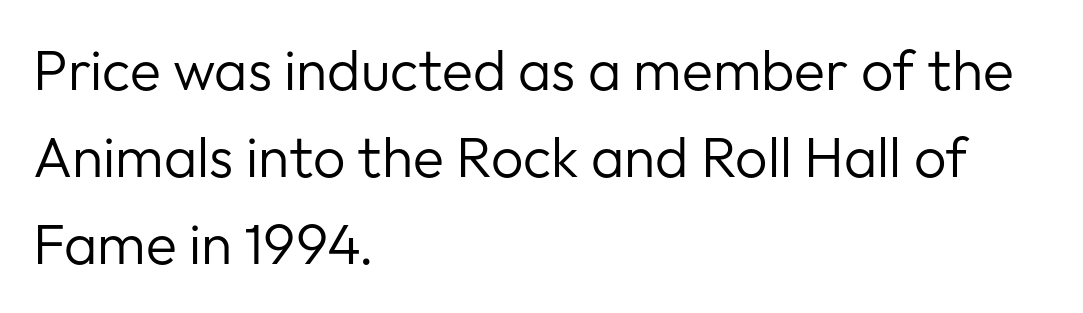
The image shows 57 px regular-weight sans-serif type, upright; set left-aligned, normal line spacing (1.53x), normal letter spacing, not underlined; low stroke contrast and a medium x-height.
